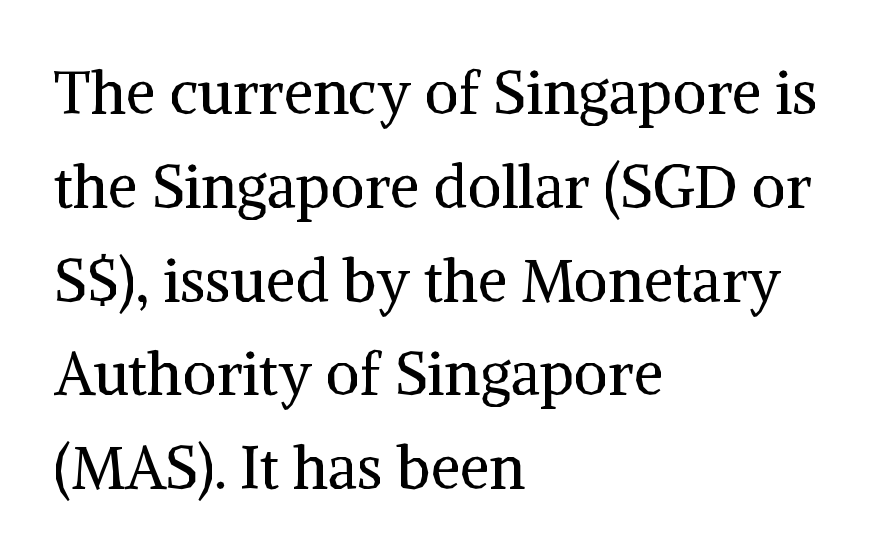
{"serif": "yes", "italic": "no", "bold": "no", "weight": "regular", "width": "normal", "stroke_contrast": "medium", "x_height": "medium", "monospaced": "no", "underline": "no", "align": "left", "line_spacing": "normal", "line_spacing_ratio": 1.59, "letter_spacing": "normal", "letter_spacing_em": 0.0, "glyph_px": 59}
